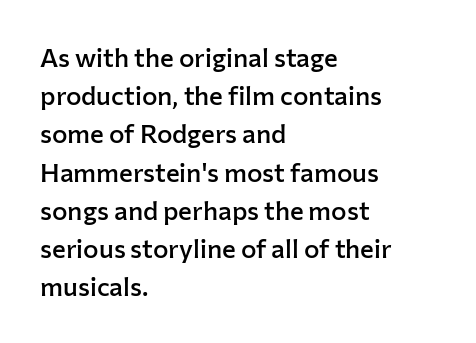
Q: Is the text bold? A: Semi-bold.
Q: Is the text italic (slanted)? A: No, it is upright.
Q: Is the text underlined? A: No.
Q: How is the paragraph aligned? A: Left-aligned.
Q: Is the spacing between letters normal or unusually wide? A: Normal.
Q: Is the spacing between lines tight, normal or loose? A: Normal.
